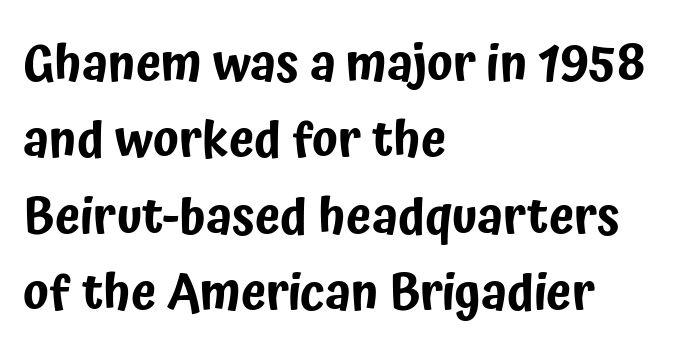
The passage shown is typeset with a sans-serif family. Compared with typical paragraphs, the rows here are spaced about the same. This rendering leaves character spacing at its baseline value. A typesetter would call this proportional, since set widths differ per character. Typeset ragged right — the left edge is the straight one.
